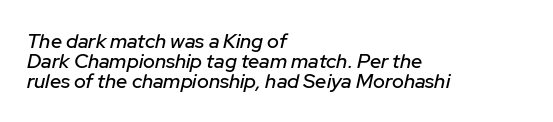
{"italic": "yes", "lean": "right", "slant_degrees": 12, "underline": "no", "align": "left", "line_spacing": "tight", "line_spacing_ratio": 1.0, "letter_spacing": "normal", "letter_spacing_em": 0.0, "glyph_px": 20}
